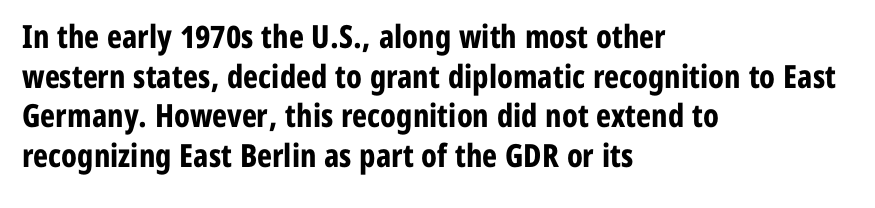
The image shows 32 px bold, condensed sans-serif type, upright; set left-aligned, line spacing 1.24x, normal letter spacing, not underlined; low stroke contrast and a medium x-height.
